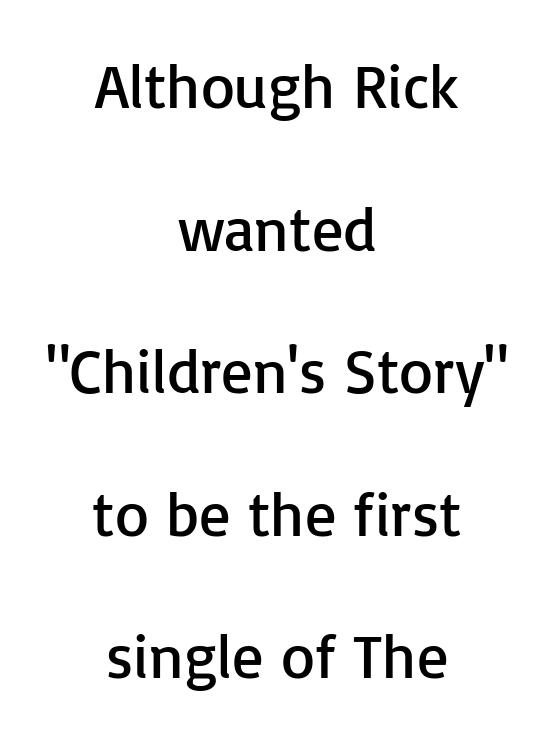
{"serif": "no", "italic": "no", "bold": "no", "weight": "regular", "width": "normal", "stroke_contrast": "low", "x_height": "medium", "monospaced": "no", "underline": "no", "align": "center", "line_spacing": "loose", "line_spacing_ratio": 2.3, "letter_spacing": "normal", "letter_spacing_em": 0.0, "glyph_px": 62}
